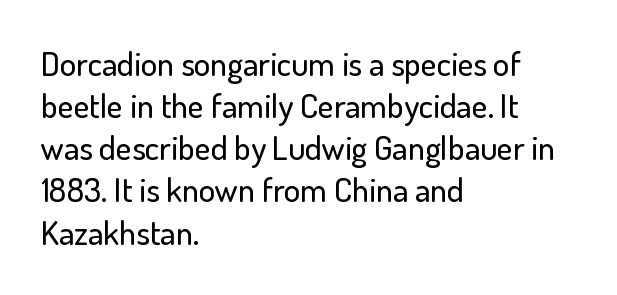
Q: Is the text italic (slanted)? A: No, it is upright.
Q: Is the typeface a serif or a sans-serif typeface? A: Sans-serif.
Q: Is the text underlined? A: No.
Q: How is the paragraph aligned? A: Left-aligned.
Q: Is the spacing between letters normal or unusually wide? A: Normal.
Q: Width (condensed, normal, or wide)? A: Normal.
Q: Stroke contrast? A: Low.
Q: x-height? A: Small.
Q: Monospaced? A: No.
